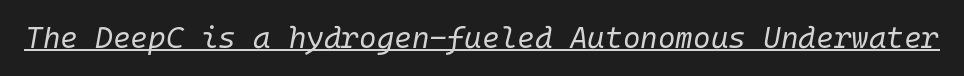
The image shows 30 px regular-weight type, italic (leaning right), monospaced; set normal letter spacing, underlined; low stroke contrast and a medium x-height.
